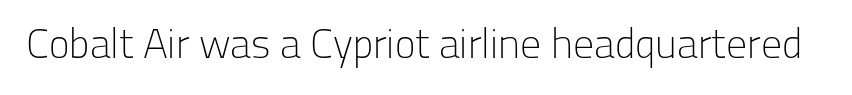
{"serif": "no", "italic": "no", "bold": "no", "weight": "light", "width": "normal", "stroke_contrast": "low", "x_height": "medium", "monospaced": "no", "underline": "no", "letter_spacing": "normal", "letter_spacing_em": 0.0, "glyph_px": 42}
